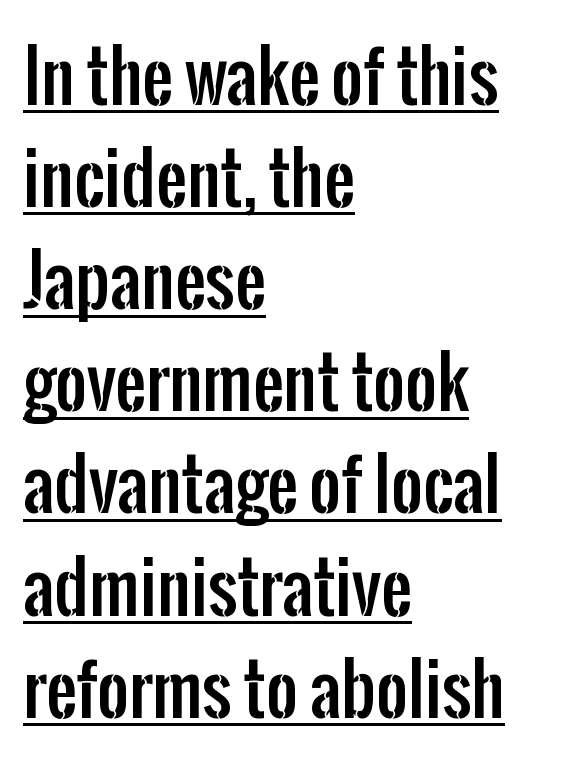
The image shows 69 px condensed sans-serif type, upright; set left-aligned, normal line spacing (1.48x), normal letter spacing, underlined; low stroke contrast and a medium x-height.
